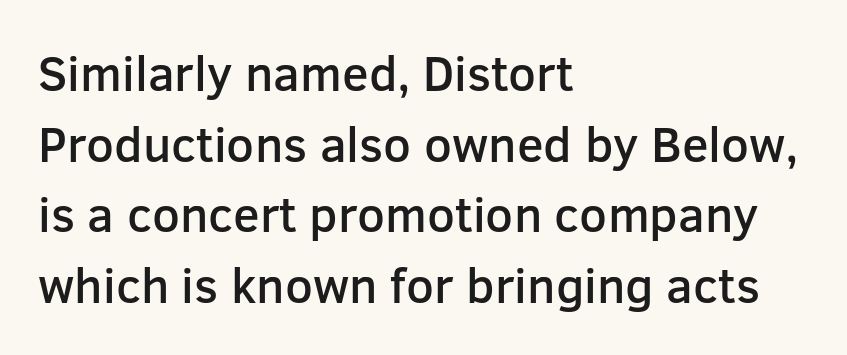
Only glyphs here, with clear space below each row. Nobody touched the tracking dial on this one. Varying glyph widths throughout — classic text-font behaviour. A typesetter would mark this as roman, not italic.
